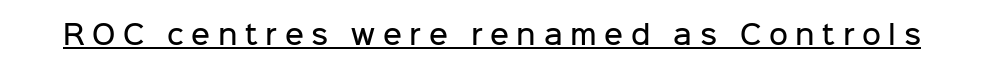
{"italic": "no", "bold": "semi", "underline": "yes", "letter_spacing": "wide", "letter_spacing_em": 0.29, "glyph_px": 26}
